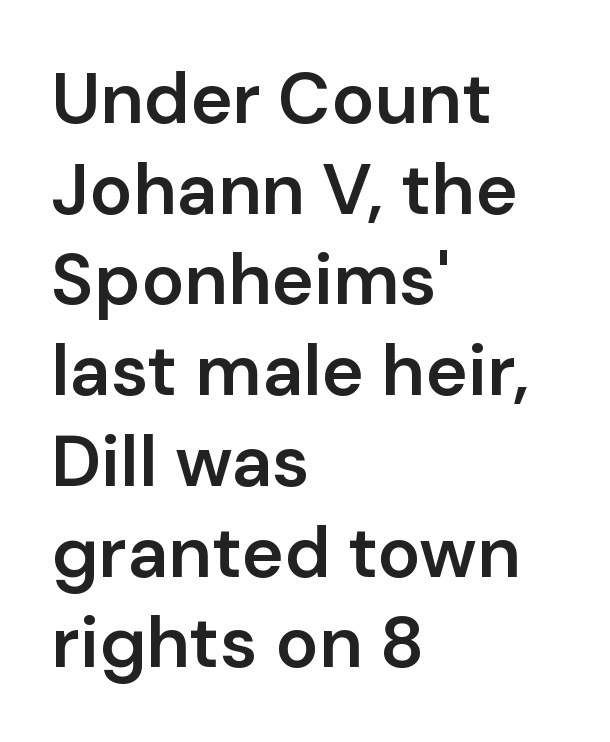
Default kerning and tracking; the words read as compact shapes. Character widths vary here, with narrow letters taking less room than wide ones. What kind of face is this? One without serifs — a sans. No italicization has been applied; the sample stays upright. The string is rendered with underlining switched off. Horizontally, the lines are justified to the leading edge only.
